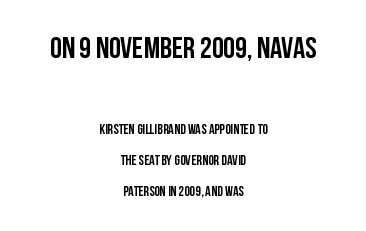
The line texture is even and compact thanks to regular tracking. Size hierarchy here favors the leading block over the trailing one. Spacing verdict: proportional, widths tailored to each character. Quick note: underline off. The text was rendered using a sans face with plain stroke endings. Teacher's note: observe the equal gaps on both sides — that is centered alignment.
